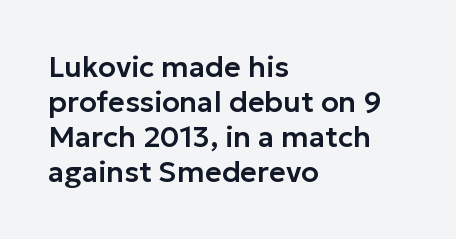
{"serif": "no", "italic": "no", "width": "normal", "stroke_contrast": "low", "x_height": "medium", "monospaced": "no", "underline": "no", "align": "left", "line_spacing_ratio": 1.21, "letter_spacing": "normal", "letter_spacing_em": 0.0, "glyph_px": 29}
